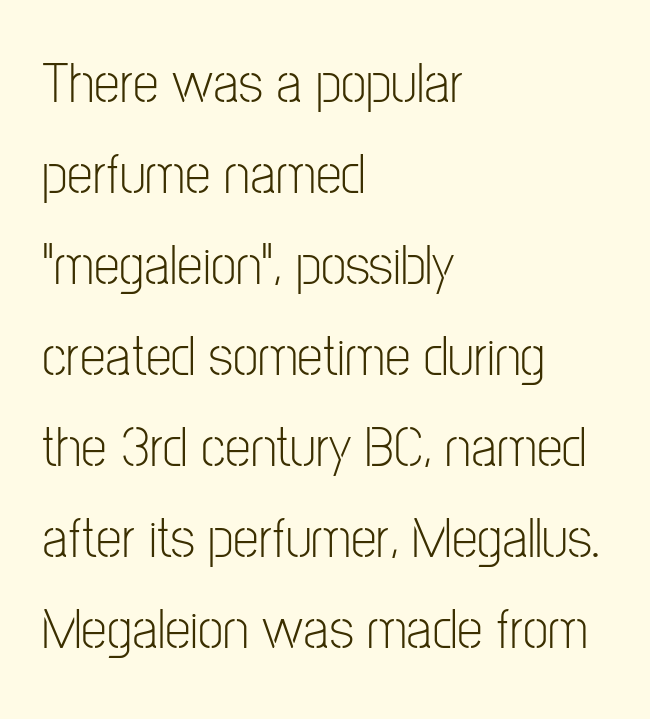
Q: Is the text bold? A: No.
Q: Is the text italic (slanted)? A: No, it is upright.
Q: Is the typeface a serif or a sans-serif typeface? A: Sans-serif.
Q: Is the text underlined? A: No.
Q: How is the paragraph aligned? A: Left-aligned.
Q: Is the spacing between letters normal or unusually wide? A: Normal.
Q: Is the spacing between lines tight, normal or loose? A: Normal.
Q: Width (condensed, normal, or wide)? A: Condensed.
Q: Stroke contrast? A: Low.
Q: x-height? A: Medium.
Q: Monospaced? A: No.
